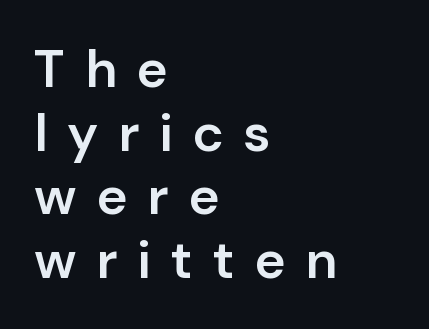
Q: Is the text bold? A: Semi-bold.
Q: Is the text italic (slanted)? A: No, it is upright.
Q: Is the typeface a serif or a sans-serif typeface? A: Sans-serif.
Q: Is the text underlined? A: No.
Q: How is the paragraph aligned? A: Left-aligned.
Q: Is the spacing between letters normal or unusually wide? A: Unusually wide.
Q: Width (condensed, normal, or wide)? A: Normal.
Q: Stroke contrast? A: Low.
Q: x-height? A: Medium.
Q: Monospaced? A: No.
